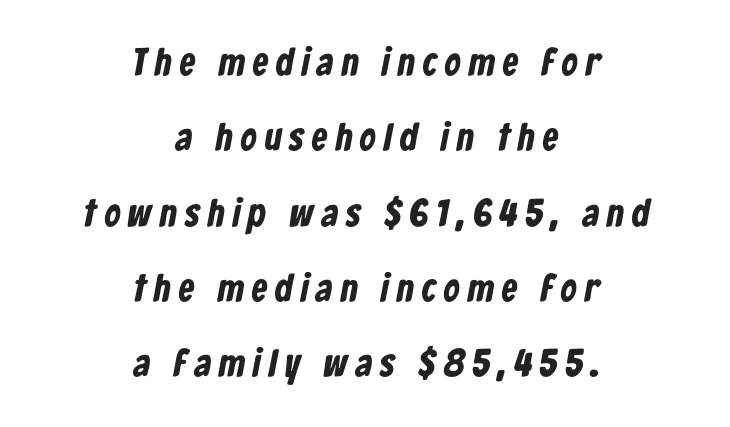
The image shows 39 px bold, condensed sans-serif type; set centered, loose line spacing (1.93x), unusually wide letter spacing (+0.21 em), not underlined; low stroke contrast and a medium x-height.
